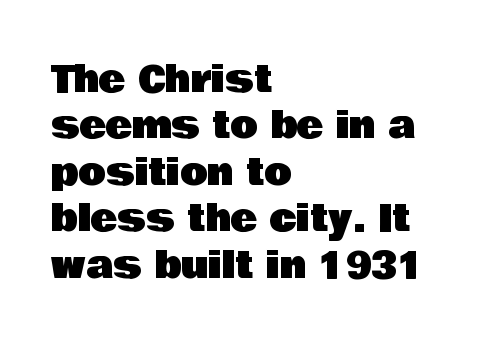
Students, note that the glyphs here touch the page at normal intervals. Style check: upright. The rows are spaced the way most documents space them. Underline: absent. The rag falls on the right side of this text block. The passage shown is typed in a proportional face where columns would drift.
